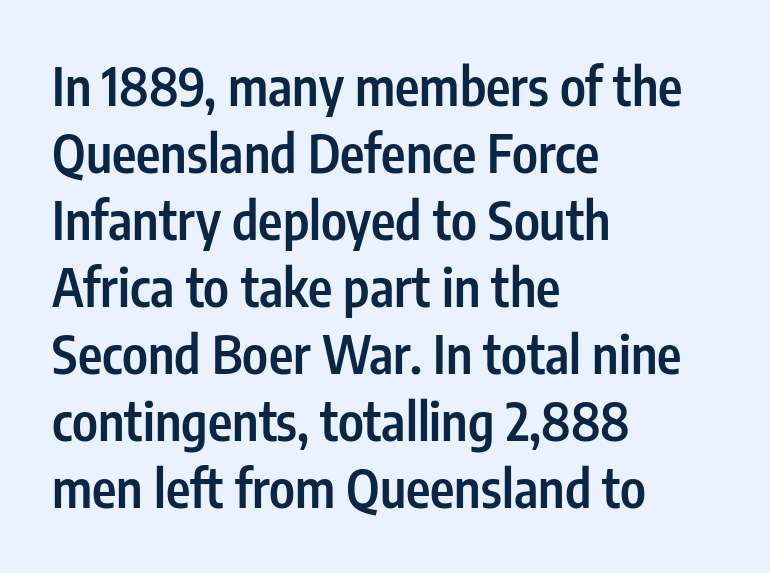
Has an underline been added? It has not. Ascenders rise straight up at ninety degrees. Heft: intermediate — a semibold. What kind of face is this? One without serifs — a sans. If you drew a ruler down the left edge, every line would touch it.
